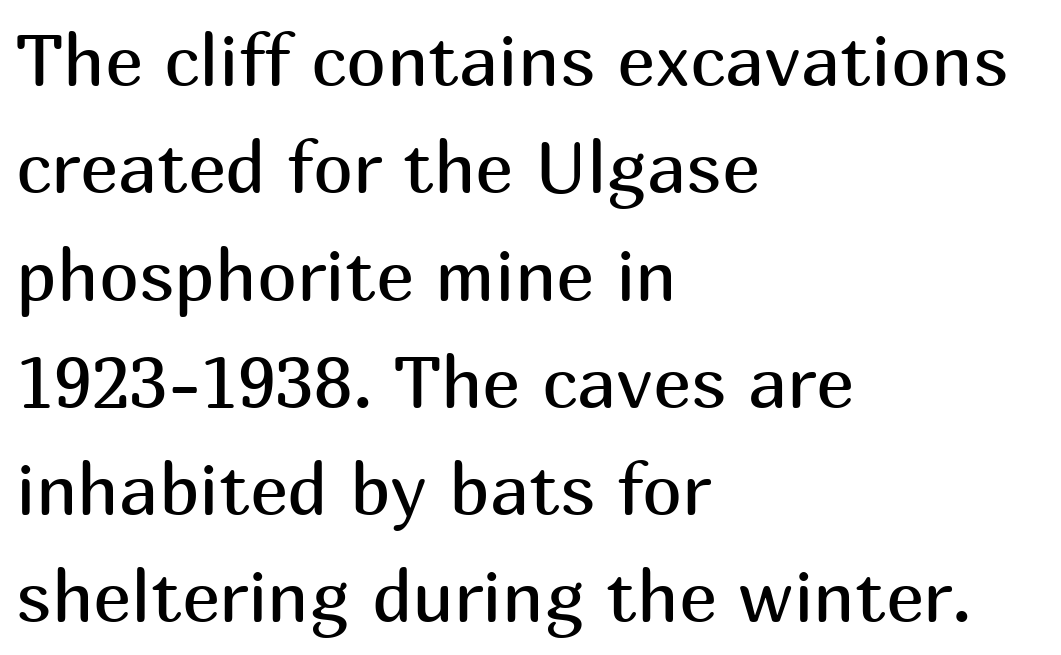
The typeface chosen for these lines omits serifs. The letters stand straight up with perfectly vertical stems. Weight: in the light-to-regular range. Each word holds together tightly as a unit, with standard inter-letter gaps. Varying glyph widths throughout — classic text-font behaviour. Reading down the block, your eye returns to a fixed left position each line.
